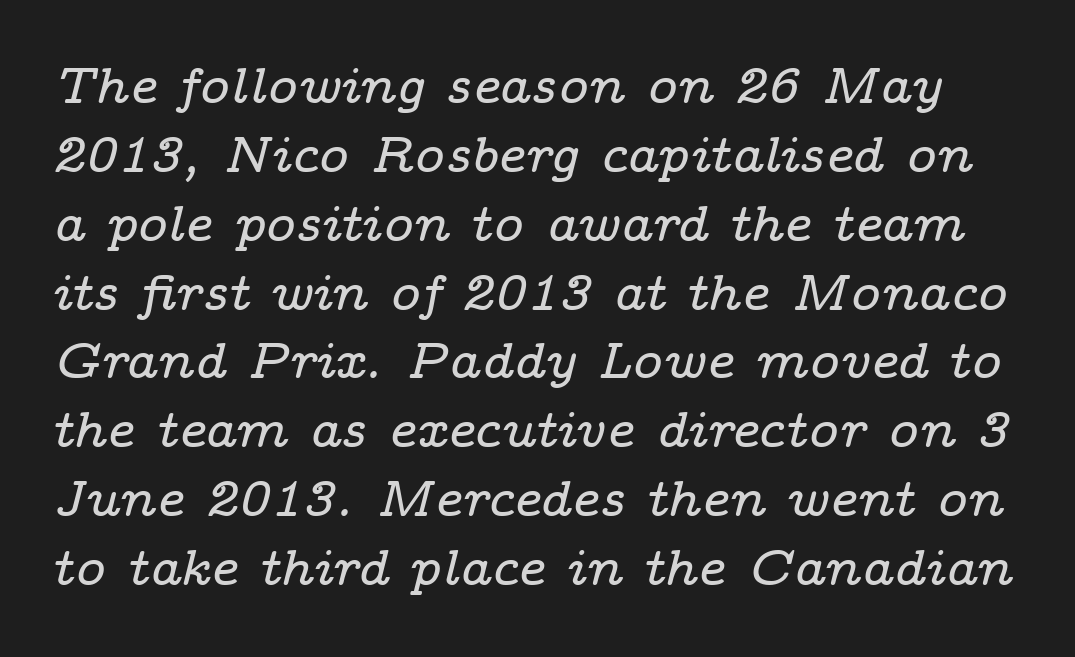
The image shows 51 px wide serif type, italic (leaning right); set normal line spacing (1.35x), normal letter spacing, not underlined; low stroke contrast and a medium x-height.
